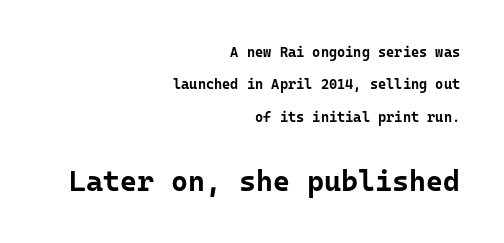
The image shows 29 px bold sans-serif type, upright, monospaced; set right-aligned, loose line spacing (2.31x), normal letter spacing, not underlined; the second (bottom) block is 2.07x larger; low stroke contrast and a medium x-height.
